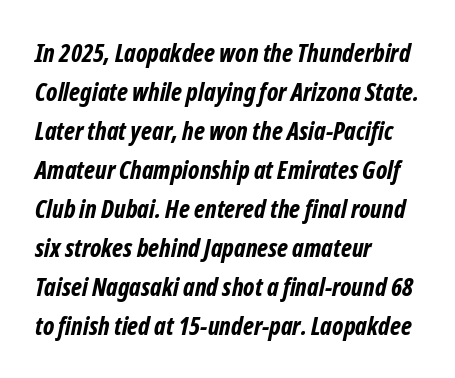
Q: Is the text bold? A: Yes.
Q: Is the text underlined? A: No.
Q: How is the paragraph aligned? A: Left-aligned.
Q: Is the spacing between letters normal or unusually wide? A: Normal.
Q: Is the spacing between lines tight, normal or loose? A: Normal.
